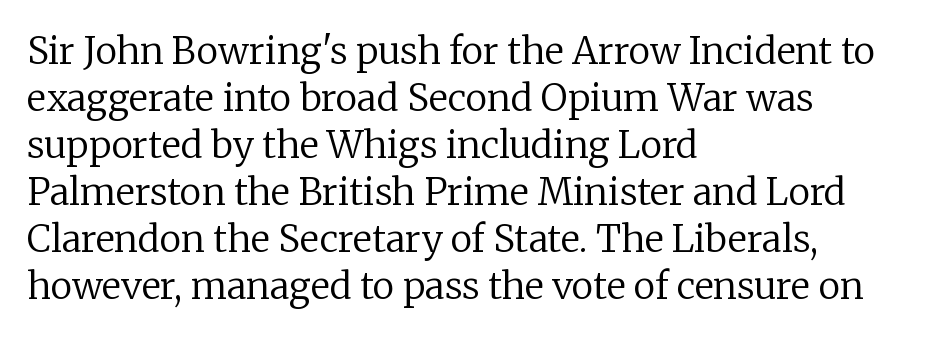
Characters follow at the spacing the type designer built in. On a weight scale, this lands at 450 or below. Where is the straight margin? On the left. The block of text has a typical density, with ordinary space between rows. You could not count columns in this text — the font is proportionally spaced.
